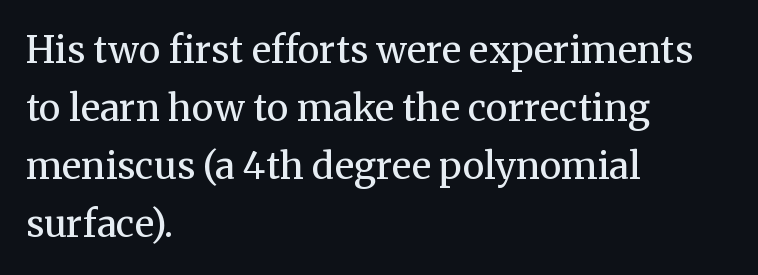
The image shows 37 px regular-weight serif type, upright; set left-aligned, normal line spacing (1.57x), normal letter spacing, not underlined; medium stroke contrast and a medium x-height.
